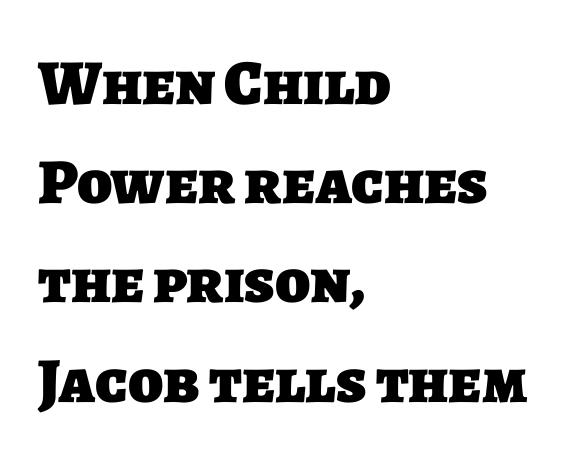
Serif or sans? Sans — the stroke terminals are bare. Type without underlining. A classic flush-left, rag-right setting is used for this passage. One glance says typical: line gaps are just what's usual.
